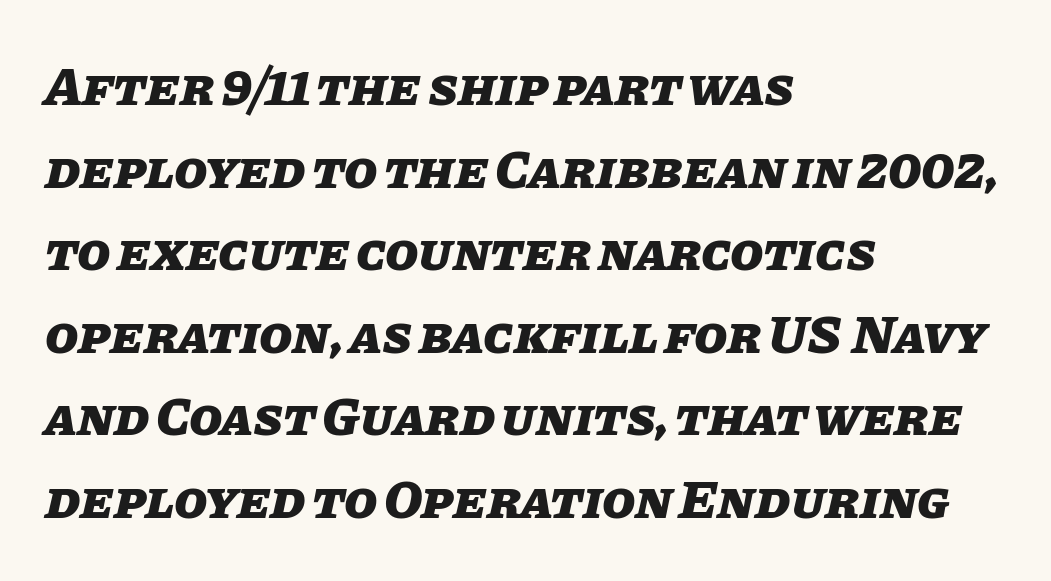
This sample has the flowing, uneven cadence of proportional lettering. There's an unmistakable incline to the writing here. The foot of each line stays bare and open. The block of text has a typical density, with ordinary space between rows. The line texture is even and compact thanks to regular tracking.
